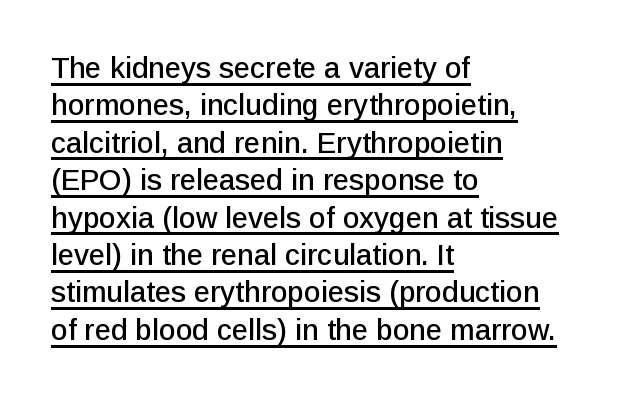
{"serif": "no", "italic": "no", "width": "normal", "stroke_contrast": "low", "x_height": "medium", "monospaced": "no", "underline": "yes", "align": "left", "line_spacing": "normal", "line_spacing_ratio": 1.29, "letter_spacing": "normal", "letter_spacing_em": 0.0, "glyph_px": 29}
